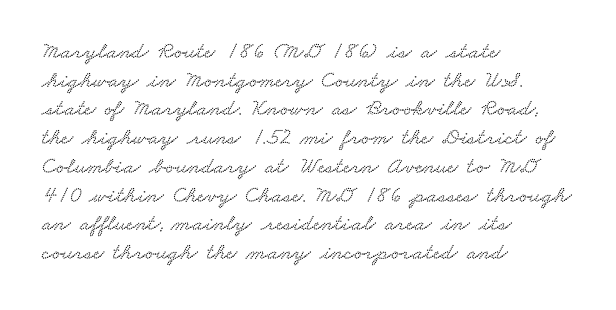
The image shows 23 px text type; set left-aligned, normal line spacing (1.25x), normal letter spacing, not underlined.
